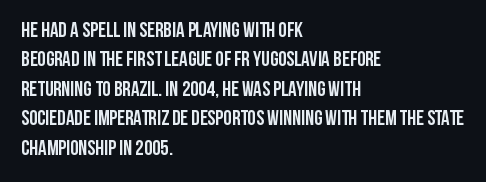
Posture: upright roman. Underlining? Definitely not there. Each line starts at the same left margin while the right side varies. Stroke thickness is high; the sample reads as a true bold. The block of text has a typical density, with ordinary space between rows.
